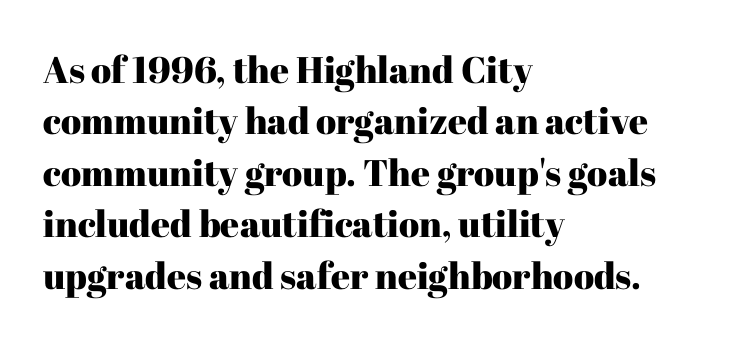
{"serif": "yes", "italic": "no", "width": "normal", "stroke_contrast": "high", "x_height": "medium", "monospaced": "no", "underline": "no", "align": "left", "line_spacing": "normal", "line_spacing_ratio": 1.39, "letter_spacing": "normal", "letter_spacing_em": 0.0, "glyph_px": 37}
